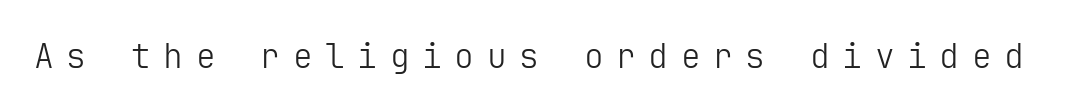
Weight: in the light-to-regular range. You could only call the tracking loose — the letters float apart. No italicization has been applied; the sample stays upright. Font category for this specimen: sans-serif. Unmarked baselines from the first word to the last.
